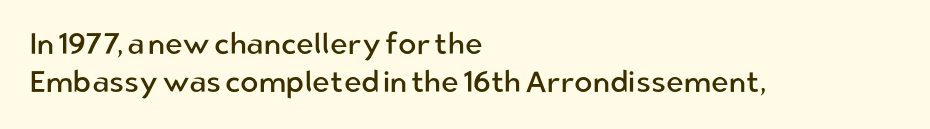
Stems and bowls with no extra thickness — not bold. You could call the tracking neutral — neither tight nor loose. Is this a fixed-width face? No — the glyphs have proportional, varying widths. The font family rendered here belongs to the sans-serif group.
